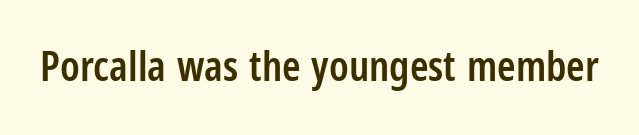
The image shows 42 px semibold, condensed sans-serif type, upright; set normal letter spacing, not underlined; low stroke contrast and a medium x-height.
